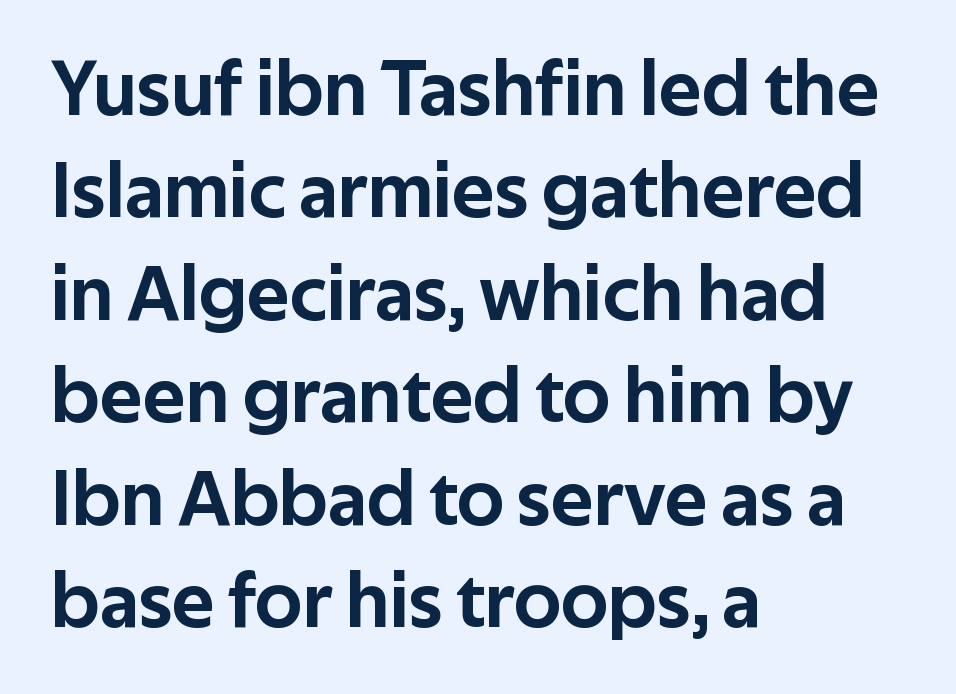
The specimen omits any rule beneath the text block's lines. Serif or sans? Sans — the stroke terminals are bare. You could call the tracking neutral — neither tight nor loose. Here the designer chose a conventional face with non-uniform glyph widths. Notice how descenders clear the ascenders below comfortably — that's standard leading. Where is the straight margin? On the left.
